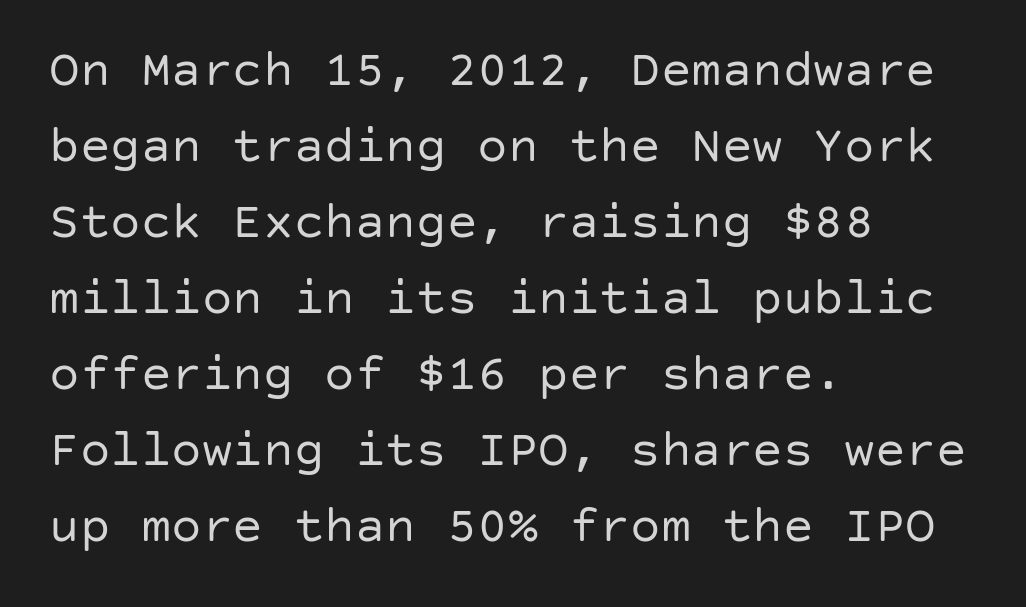
Is the type heavy? It reads as light-to-regular instead. Evenly set lines give the paragraph a standard silhouette. Nothing unusual about the tracking: characters are spaced as the font intends. If you drew a line through each stem, it would be perfectly vertical. Letterform terminals end flat and unadorned throughout the passage.
